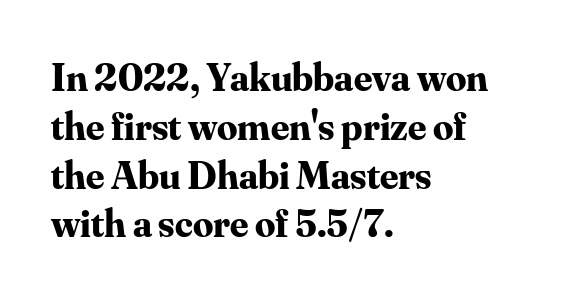
Q: Is the text bold? A: Yes.
Q: Is the text italic (slanted)? A: No, it is upright.
Q: Is the typeface a serif or a sans-serif typeface? A: Serif.
Q: Is the text underlined? A: No.
Q: How is the paragraph aligned? A: Left-aligned.
Q: Is the spacing between letters normal or unusually wide? A: Normal.
Q: Width (condensed, normal, or wide)? A: Normal.
Q: Stroke contrast? A: Medium.
Q: x-height? A: Small.
Q: Monospaced? A: No.
